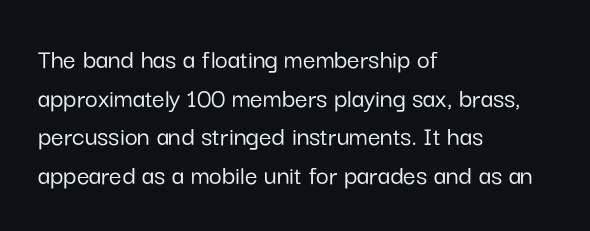
The image shows 28 px sans-serif type, upright; set left-aligned, normal line spacing (1.38x), normal letter spacing, not underlined; low stroke contrast and a medium x-height.
